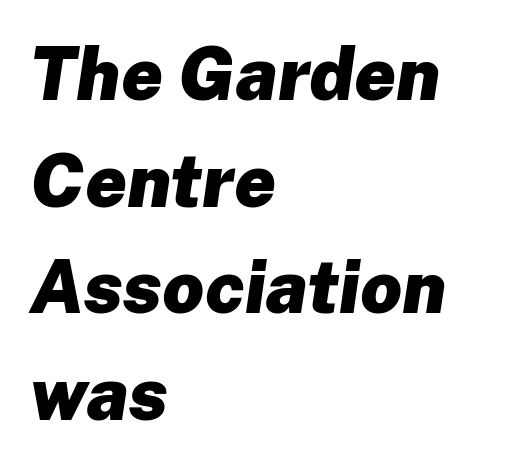
{"italic": "yes", "lean": "right", "slant_degrees": 8, "bold": "yes", "weight": "heavy", "width": "normal", "stroke_contrast": "low", "x_height": "medium", "monospaced": "no", "underline": "no", "align": "left", "line_spacing": "normal", "line_spacing_ratio": 1.46, "letter_spacing": "normal", "letter_spacing_em": 0.0, "glyph_px": 73}
